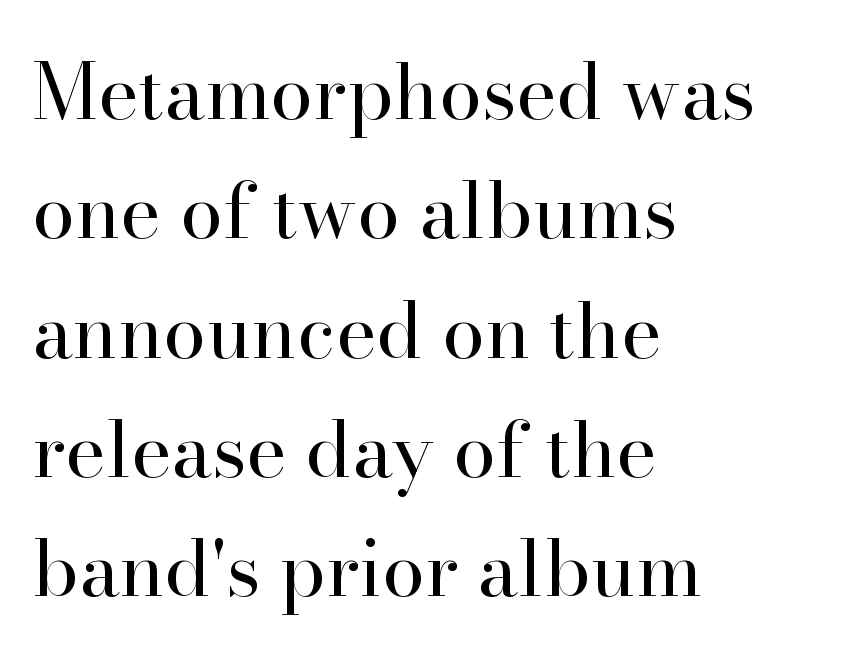
Q: Is the text bold? A: No.
Q: Is the text italic (slanted)? A: No, it is upright.
Q: Is the typeface a serif or a sans-serif typeface? A: Serif.
Q: Is the text underlined? A: No.
Q: How is the paragraph aligned? A: Left-aligned.
Q: Is the spacing between letters normal or unusually wide? A: Normal.
Q: Is the spacing between lines tight, normal or loose? A: Normal.
Q: Width (condensed, normal, or wide)? A: Normal.
Q: Stroke contrast? A: High.
Q: x-height? A: Small.
Q: Monospaced? A: No.
